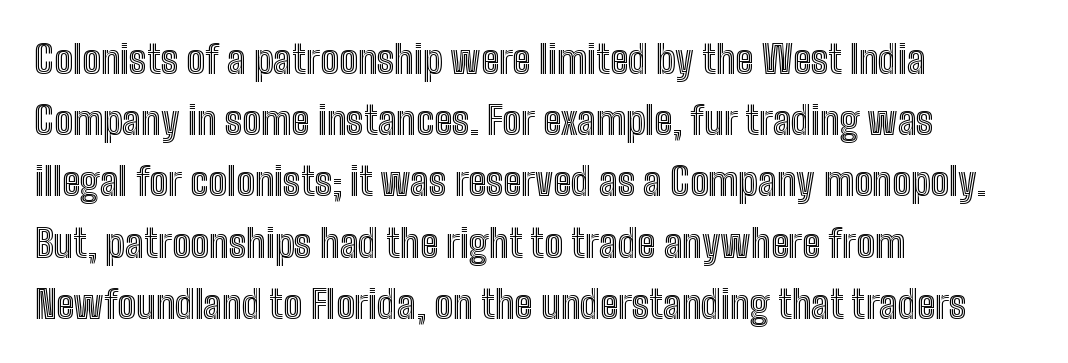
Q: Is the text italic (slanted)? A: No, it is upright.
Q: Is the text underlined? A: No.
Q: How is the paragraph aligned? A: Left-aligned.
Q: Is the spacing between letters normal or unusually wide? A: Normal.
Q: Is the spacing between lines tight, normal or loose? A: Normal.
Q: Width (condensed, normal, or wide)? A: Condensed.
Q: x-height? A: Medium.
Q: Monospaced? A: No.
